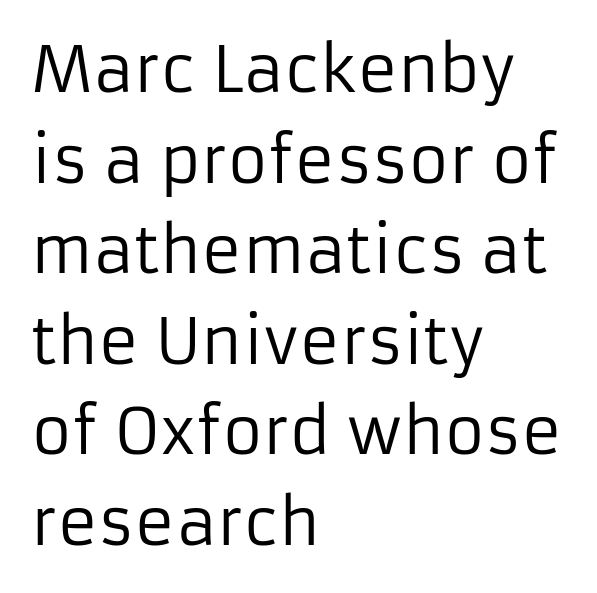
The image shows 62 px regular-weight sans-serif type, upright; set left-aligned, normal line spacing (1.46x), normal letter spacing, not underlined; low stroke contrast and a medium x-height.
